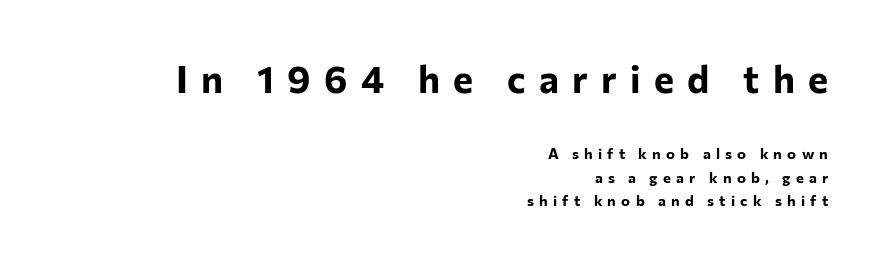
{"serif": "no", "italic": "no", "bold": "yes", "weight": "bold", "width": "normal", "stroke_contrast": "low", "x_height": "medium", "monospaced": "no", "underline": "no", "align": "right", "line_spacing": "normal", "line_spacing_ratio": 1.55, "letter_spacing": "wide", "letter_spacing_em": 0.35, "larger_block": "first", "size_ratio": 2.53, "glyph_px": 38}
